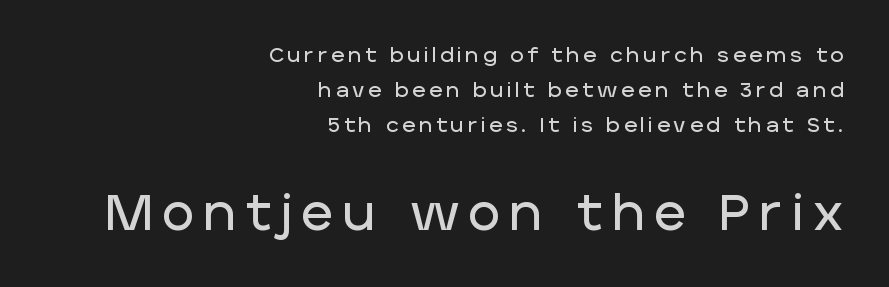
{"serif": "no", "italic": "no", "width": "normal", "stroke_contrast": "low", "x_height": "large", "monospaced": "no", "underline": "no", "align": "right", "line_spacing_ratio": 1.75, "letter_spacing": "wide", "letter_spacing_em": 0.2, "larger_block": "second", "size_ratio": 2.45, "glyph_px": 49}
